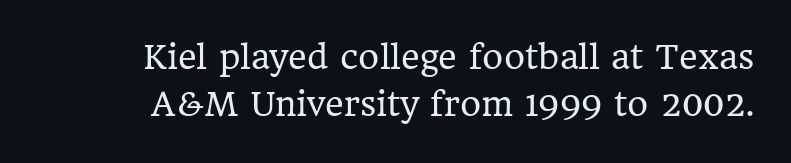
Q: Is the text bold? A: No.
Q: Is the text italic (slanted)? A: No, it is upright.
Q: Is the typeface a serif or a sans-serif typeface? A: Serif.
Q: Is the text underlined? A: No.
Q: Is the spacing between letters normal or unusually wide? A: Normal.
Q: Is the spacing between lines tight, normal or loose? A: Normal.
Q: Width (condensed, normal, or wide)? A: Normal.
Q: Stroke contrast? A: Low.
Q: x-height? A: Medium.
Q: Monospaced? A: No.
